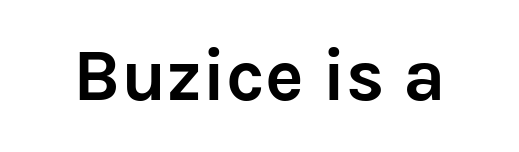
Q: Is the text bold? A: Yes.
Q: Is the text italic (slanted)? A: No, it is upright.
Q: Is the typeface a serif or a sans-serif typeface? A: Sans-serif.
Q: Is the text underlined? A: No.
Q: Is the spacing between letters normal or unusually wide? A: Normal.
Q: Width (condensed, normal, or wide)? A: Normal.
Q: Stroke contrast? A: Low.
Q: x-height? A: Medium.
Q: Monospaced? A: No.
